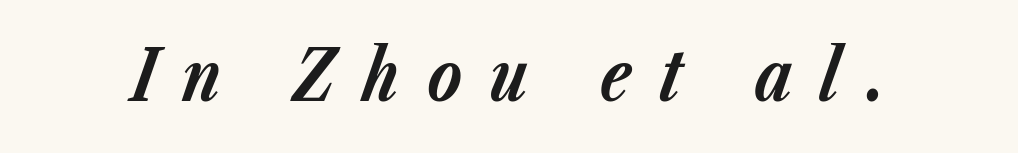
{"italic": "yes", "lean": "right", "slant_degrees": 23, "bold": "yes", "weight": "bold", "width": "normal", "stroke_contrast": "low", "x_height": "medium", "monospaced": "no", "underline": "no", "letter_spacing": "wide", "letter_spacing_em": 0.39, "glyph_px": 70}
